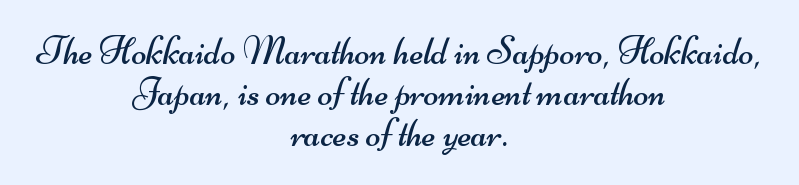
Q: Is the text bold? A: No.
Q: Is the typeface a serif or a sans-serif typeface? A: Sans-serif.
Q: Is the text underlined? A: No.
Q: How is the paragraph aligned? A: Centered.
Q: Is the spacing between letters normal or unusually wide? A: Normal.
Q: Is the spacing between lines tight, normal or loose? A: Tight.
Q: Width (condensed, normal, or wide)? A: Wide.
Q: Stroke contrast? A: Medium.
Q: x-height? A: Small.
Q: Monospaced? A: No.
